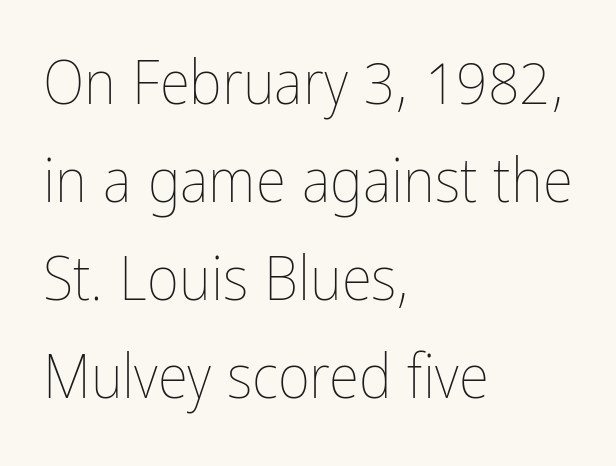
{"italic": "no", "bold": "no", "weight": "thin", "width": "condensed", "stroke_contrast": "low", "x_height": "medium", "monospaced": "no", "underline": "no", "align": "left", "line_spacing": "normal", "line_spacing_ratio": 1.58, "letter_spacing": "normal", "letter_spacing_em": 0.0, "glyph_px": 62}
